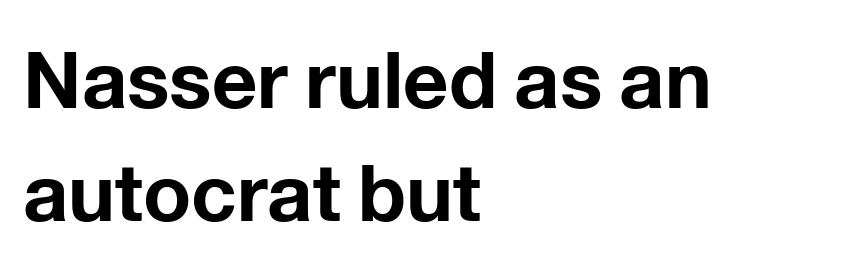
The image shows 79 px bold sans-serif type, upright; set left-aligned, normal line spacing (1.43x), normal letter spacing, not underlined; low stroke contrast and a medium x-height.
